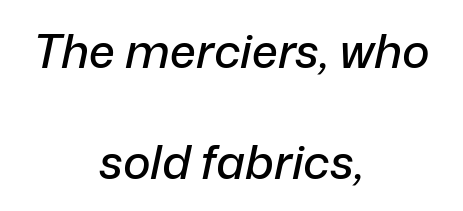
{"italic": "yes", "lean": "right", "slant_degrees": 12, "width": "normal", "stroke_contrast": "low", "x_height": "medium", "monospaced": "no", "underline": "no", "align": "center", "line_spacing": "loose", "line_spacing_ratio": 2.36, "letter_spacing": "normal", "letter_spacing_em": 0.0, "glyph_px": 47}
